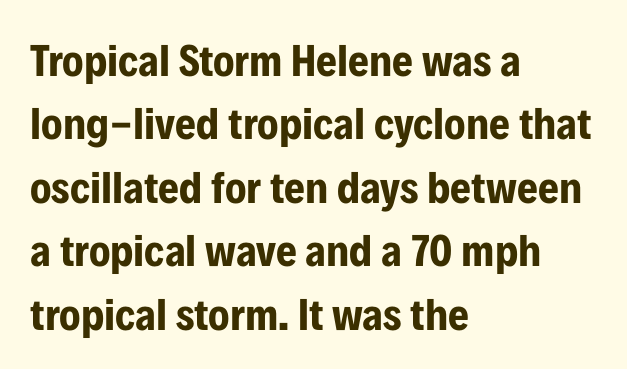
The image shows 45 px bold, condensed sans-serif type, upright; set left-aligned, normal line spacing (1.41x), normal letter spacing, not underlined; low stroke contrast and a medium x-height.
